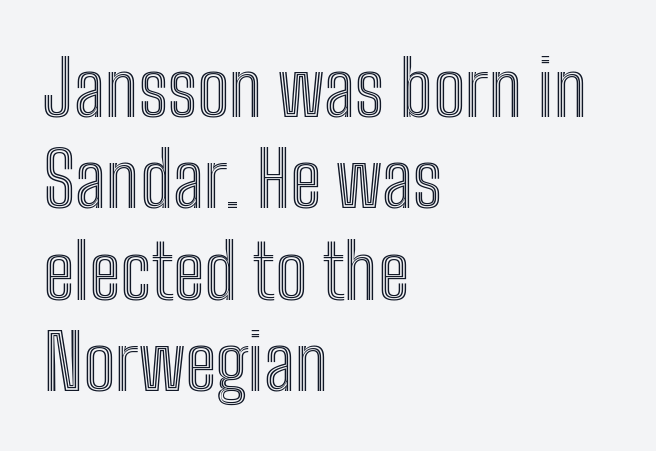
Q: Is the text italic (slanted)? A: No, it is upright.
Q: Is the text underlined? A: No.
Q: How is the paragraph aligned? A: Left-aligned.
Q: Is the spacing between letters normal or unusually wide? A: Normal.
Q: Width (condensed, normal, or wide)? A: Condensed.
Q: x-height? A: Medium.
Q: Monospaced? A: No.
